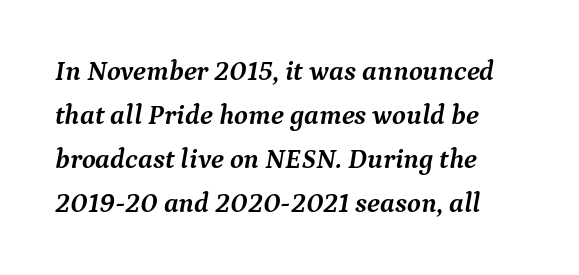
Q: Is the text bold? A: Yes.
Q: Is the text italic (slanted)? A: Yes, it leans right by about 9 degrees.
Q: Is the typeface a serif or a sans-serif typeface? A: Serif.
Q: Is the text underlined? A: No.
Q: How is the paragraph aligned? A: Left-aligned.
Q: Is the spacing between letters normal or unusually wide? A: Normal.
Q: Is the spacing between lines tight, normal or loose? A: Normal.
Q: Width (condensed, normal, or wide)? A: Normal.
Q: Stroke contrast? A: Medium.
Q: x-height? A: Medium.
Q: Monospaced? A: No.
